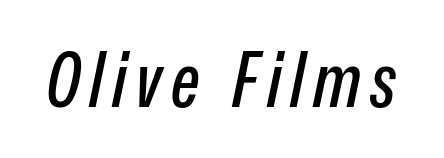
The image shows 76 px condensed type, italic (leaning right); set not underlined; low stroke contrast and a medium x-height.
